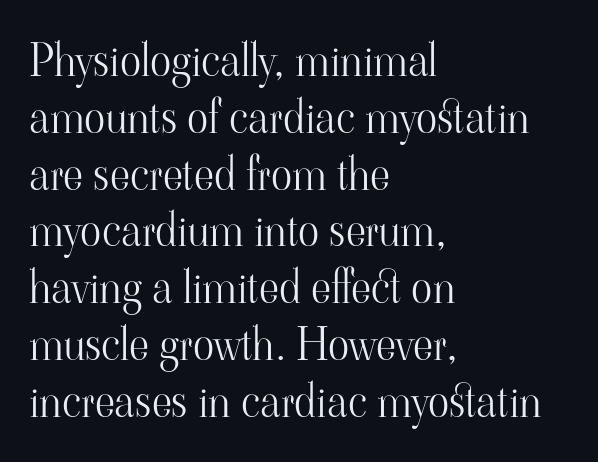
Q: Is the text bold? A: No.
Q: Is the text italic (slanted)? A: No, it is upright.
Q: Is the typeface a serif or a sans-serif typeface? A: Serif.
Q: Is the text underlined? A: No.
Q: How is the paragraph aligned? A: Left-aligned.
Q: Is the spacing between letters normal or unusually wide? A: Normal.
Q: Is the spacing between lines tight, normal or loose? A: Normal.
Q: Width (condensed, normal, or wide)? A: Normal.
Q: Stroke contrast? A: High.
Q: x-height? A: Small.
Q: Monospaced? A: No.
